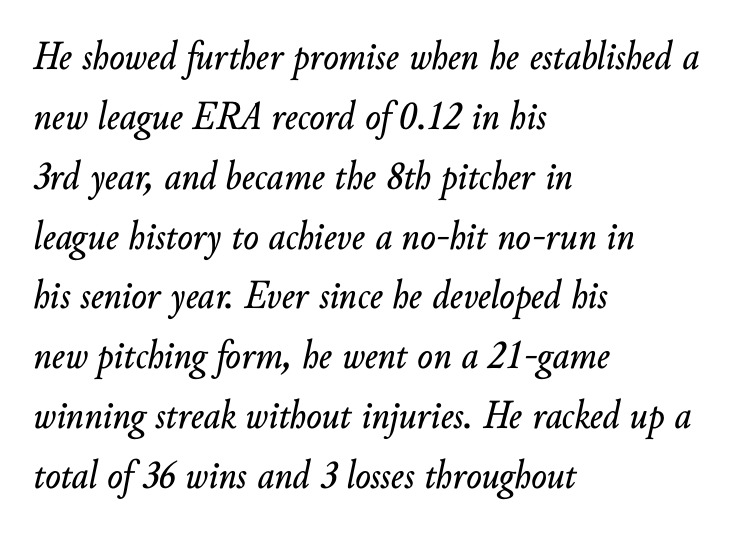
Q: Is the text italic (slanted)? A: Yes, it leans right by about 10 degrees.
Q: Is the text underlined? A: No.
Q: How is the paragraph aligned? A: Left-aligned.
Q: Is the spacing between letters normal or unusually wide? A: Normal.
Q: Is the spacing between lines tight, normal or loose? A: Normal.
Q: Width (condensed, normal, or wide)? A: Normal.
Q: Stroke contrast? A: Low.
Q: x-height? A: Small.
Q: Monospaced? A: No.
